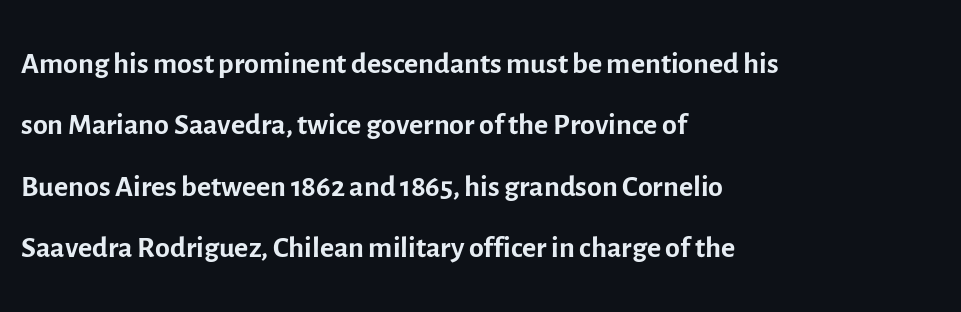
Q: Is the text bold? A: No.
Q: Is the text italic (slanted)? A: No, it is upright.
Q: Is the typeface a serif or a sans-serif typeface? A: Sans-serif.
Q: Is the text underlined? A: No.
Q: How is the paragraph aligned? A: Left-aligned.
Q: Is the spacing between letters normal or unusually wide? A: Normal.
Q: Is the spacing between lines tight, normal or loose? A: Normal.
Q: Width (condensed, normal, or wide)? A: Normal.
Q: x-height? A: Medium.
Q: Monospaced? A: No.
